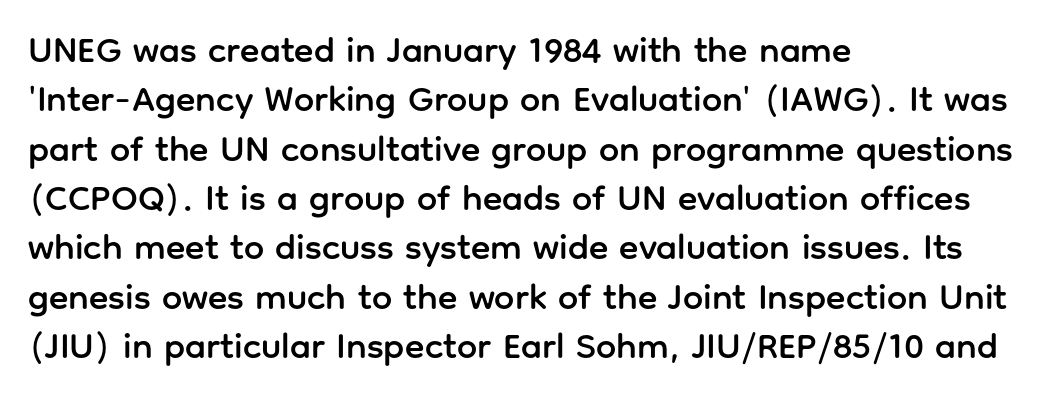
Observe the ordinary spacing: letters are neighbours, not strangers. Look at the bottom of the vertical strokes: they stop flat, with no serifs. You could not count columns in this text — the font is proportionally spaced. Interline gaps are of average width in this sample. Horizontally, the lines are justified to the leading edge only. The specimen reads as upright at a glance.
